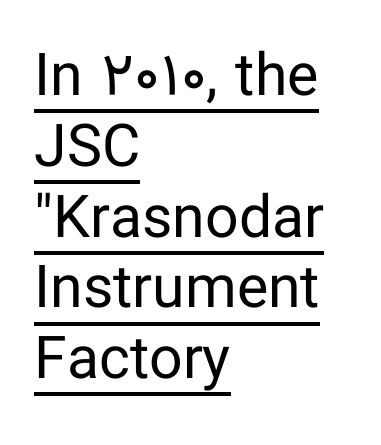
The image shows 59 px regular-weight sans-serif type, upright; set left-aligned, line spacing 1.2x, normal letter spacing, underlined; low stroke contrast and a medium x-height.
